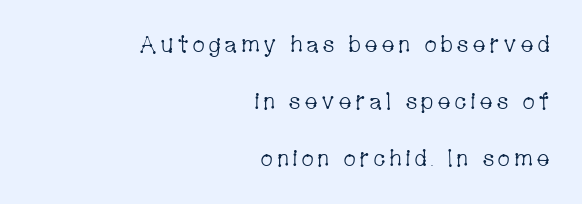
Q: Is the text bold? A: No.
Q: Is the text italic (slanted)? A: No, it is upright.
Q: Is the text underlined? A: No.
Q: How is the paragraph aligned? A: Right-aligned.
Q: Is the spacing between lines tight, normal or loose? A: Loose.
